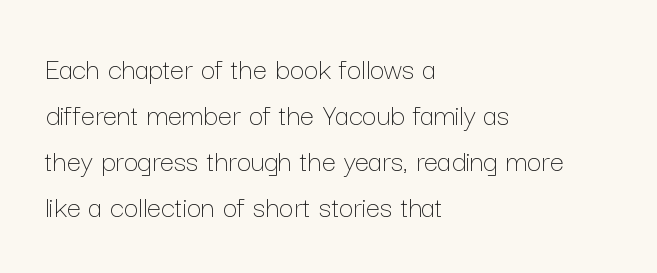
A typesetter would call this proportional, since set widths differ per character. Unbolded letterforms with no extra heft. The rag falls on the right side of this text block. No word sits above an underline.
